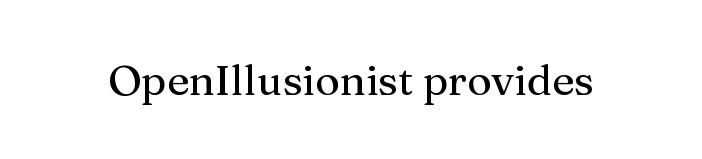
{"serif": "yes", "italic": "no", "width": "normal", "stroke_contrast": "medium", "x_height": "medium", "monospaced": "no", "underline": "no", "letter_spacing": "normal", "letter_spacing_em": 0.0, "glyph_px": 42}
